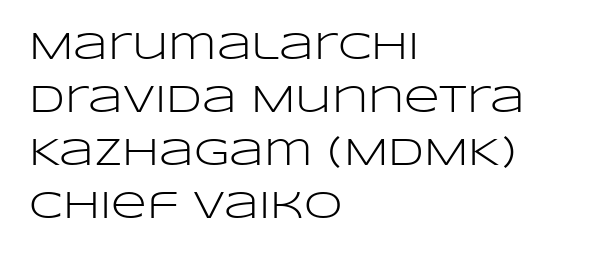
{"serif": "no", "italic": "no", "bold": "no", "weight": "light", "width": "wide", "stroke_contrast": "low", "x_height": "large", "monospaced": "no", "underline": "no", "align": "left", "line_spacing": "normal", "line_spacing_ratio": 1.36, "letter_spacing": "normal", "letter_spacing_em": 0.0, "glyph_px": 39}
